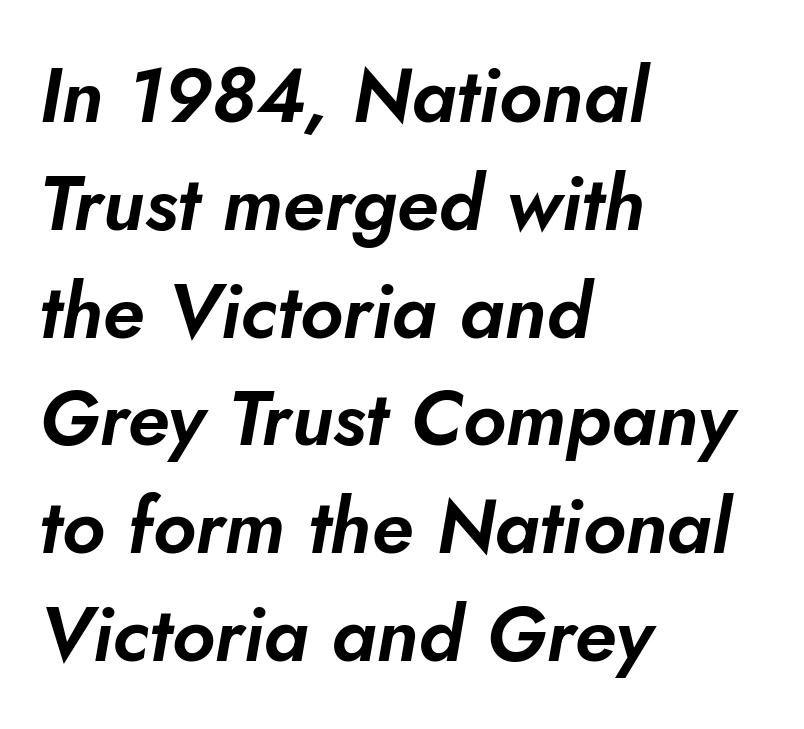
Q: Is the text italic (slanted)? A: Yes, it leans right by about 5 degrees.
Q: Is the text underlined? A: No.
Q: How is the paragraph aligned? A: Left-aligned.
Q: Is the spacing between letters normal or unusually wide? A: Normal.
Q: Is the spacing between lines tight, normal or loose? A: Normal.
Q: Width (condensed, normal, or wide)? A: Normal.
Q: Stroke contrast? A: Low.
Q: x-height? A: Small.
Q: Monospaced? A: No.
